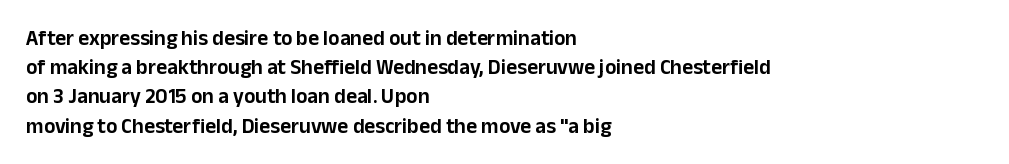
{"italic": "no", "underline": "no", "align": "left", "line_spacing": "normal", "line_spacing_ratio": 1.39, "letter_spacing": "normal", "letter_spacing_em": 0.0, "glyph_px": 21}
